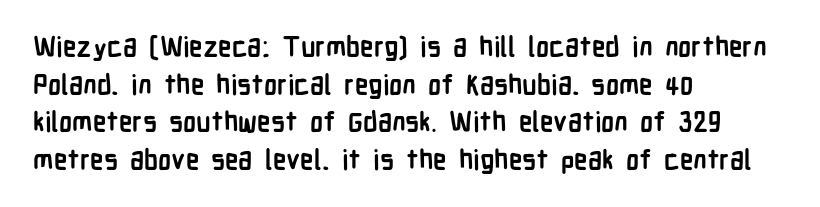
The image shows 27 px bold type, upright; set left-aligned, normal line spacing (1.39x), normal letter spacing, not underlined.
